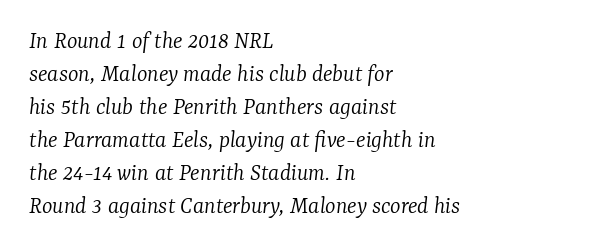
The image shows 25 px text type, italic (leaning right); set left-aligned, normal line spacing (1.32x), normal letter spacing, not underlined.
